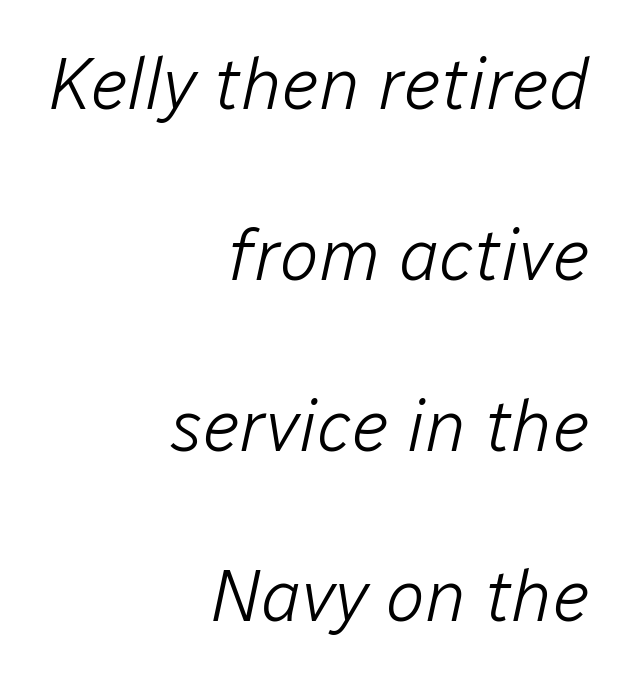
The image shows 73 px light type, italic (leaning right); set right-aligned, loose line spacing (2.34x), normal letter spacing, not underlined; low stroke contrast and a medium x-height.
